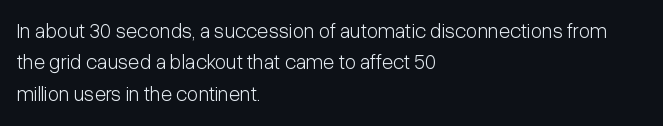
Q: Is the text bold? A: No.
Q: Is the text italic (slanted)? A: No, it is upright.
Q: Is the text underlined? A: No.
Q: How is the paragraph aligned? A: Left-aligned.
Q: Is the spacing between letters normal or unusually wide? A: Normal.
Q: Is the spacing between lines tight, normal or loose? A: Normal.
